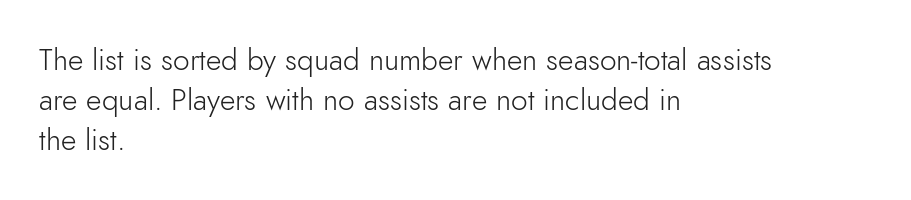
{"serif": "no", "italic": "no", "bold": "no", "weight": "light", "width": "normal", "stroke_contrast": "low", "x_height": "small", "monospaced": "no", "underline": "no", "align": "left", "line_spacing": "normal", "line_spacing_ratio": 1.33, "letter_spacing": "normal", "letter_spacing_em": 0.0, "glyph_px": 30}
